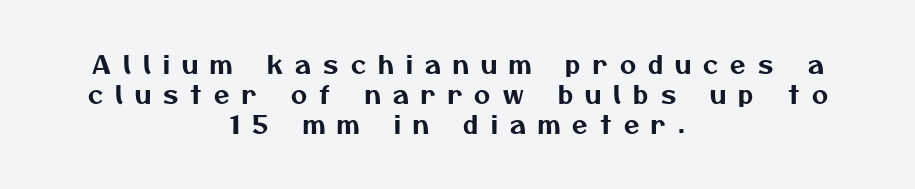
Someone cranked the tracking dial way up on this one. The paragraph shown floats in the horizontal middle. Glance below the letters and you will spot only blank space.
